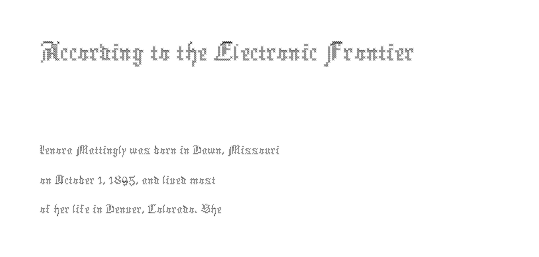
{"italic": "no", "bold": "no", "weight": "thin", "width": "condensed", "x_height": "medium", "monospaced": "no", "underline": "no", "align": "left", "line_spacing": "tight", "line_spacing_ratio": 1.05, "letter_spacing": "normal", "letter_spacing_em": 0.0, "larger_block": "first", "size_ratio": 2.04, "glyph_px": 57}
